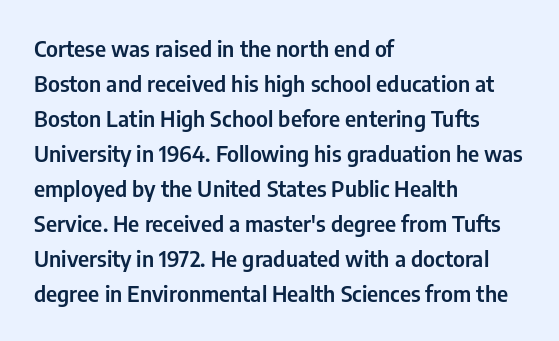
Q: Is the text italic (slanted)? A: No, it is upright.
Q: Is the text underlined? A: No.
Q: How is the paragraph aligned? A: Left-aligned.
Q: Is the spacing between letters normal or unusually wide? A: Normal.
Q: Is the spacing between lines tight, normal or loose? A: Normal.
